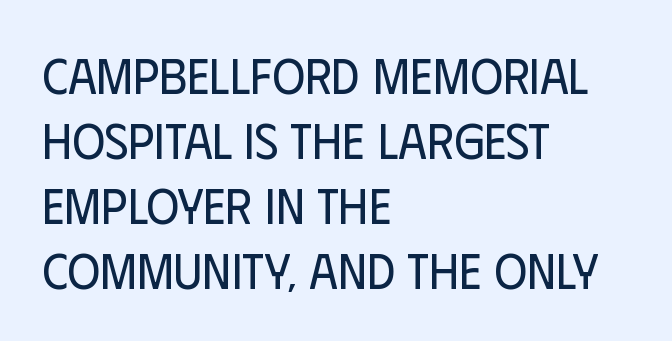
The image shows 50 px regular-weight, condensed sans-serif type, upright; set left-aligned, normal line spacing (1.3x), normal letter spacing, not underlined; low stroke contrast and a large x-height.
